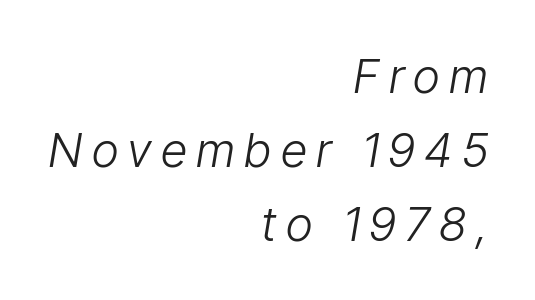
Q: Is the text bold? A: No.
Q: Is the text italic (slanted)? A: Yes, it leans right by about 9 degrees.
Q: Is the text underlined? A: No.
Q: How is the paragraph aligned? A: Right-aligned.
Q: Is the spacing between letters normal or unusually wide? A: Unusually wide.
Q: Is the spacing between lines tight, normal or loose? A: Normal.
Q: Width (condensed, normal, or wide)? A: Condensed.
Q: Stroke contrast? A: Low.
Q: x-height? A: Medium.
Q: Monospaced? A: No.
